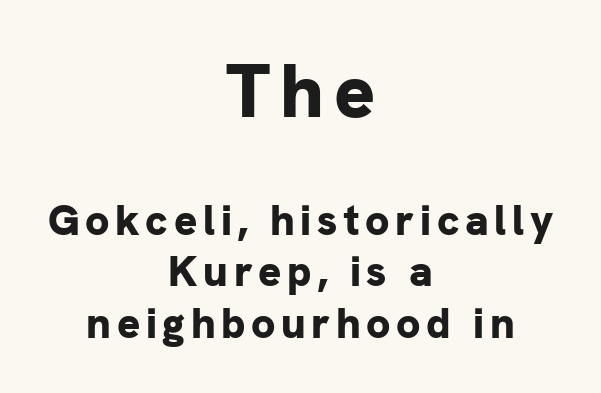
The image shows 76 px bold sans-serif type, upright; set centered, line spacing 1.19x, not underlined; the first (top) block is 1.77x larger; low stroke contrast and a medium x-height.
